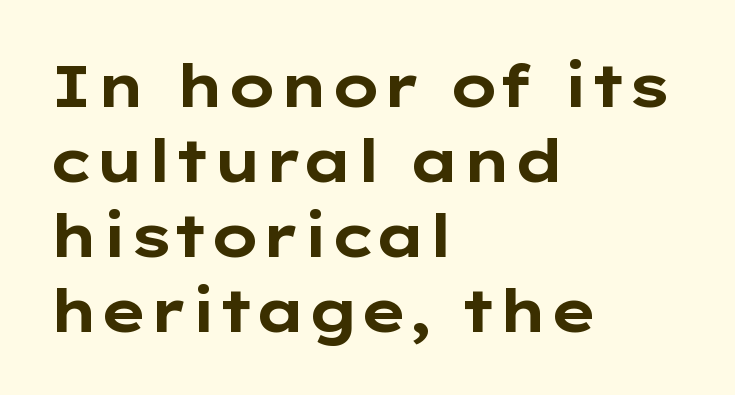
Q: Is the text bold? A: Yes.
Q: Is the text italic (slanted)? A: No, it is upright.
Q: Is the typeface a serif or a sans-serif typeface? A: Sans-serif.
Q: Is the text underlined? A: No.
Q: How is the paragraph aligned? A: Left-aligned.
Q: Is the spacing between letters normal or unusually wide? A: Normal.
Q: Is the spacing between lines tight, normal or loose? A: Normal.
Q: Width (condensed, normal, or wide)? A: Wide.
Q: Stroke contrast? A: Low.
Q: x-height? A: Medium.
Q: Monospaced? A: No.
